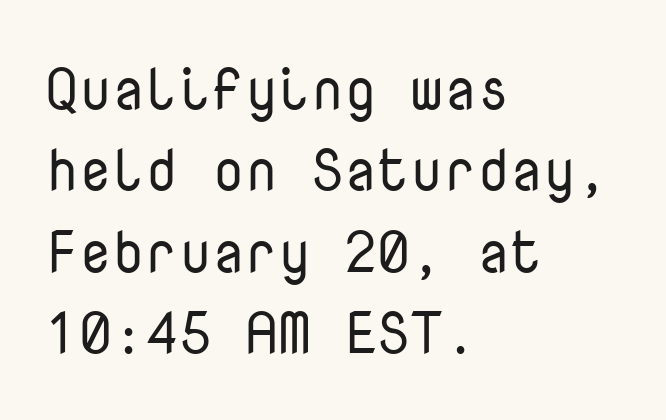
Q: Is the text bold? A: No.
Q: Is the text italic (slanted)? A: No, it is upright.
Q: Is the typeface a serif or a sans-serif typeface? A: Sans-serif.
Q: Is the text underlined? A: No.
Q: How is the paragraph aligned? A: Left-aligned.
Q: Is the spacing between letters normal or unusually wide? A: Normal.
Q: Is the spacing between lines tight, normal or loose? A: Normal.
Q: Width (condensed, normal, or wide)? A: Normal.
Q: Stroke contrast? A: Low.
Q: x-height? A: Medium.
Q: Monospaced? A: Yes.
